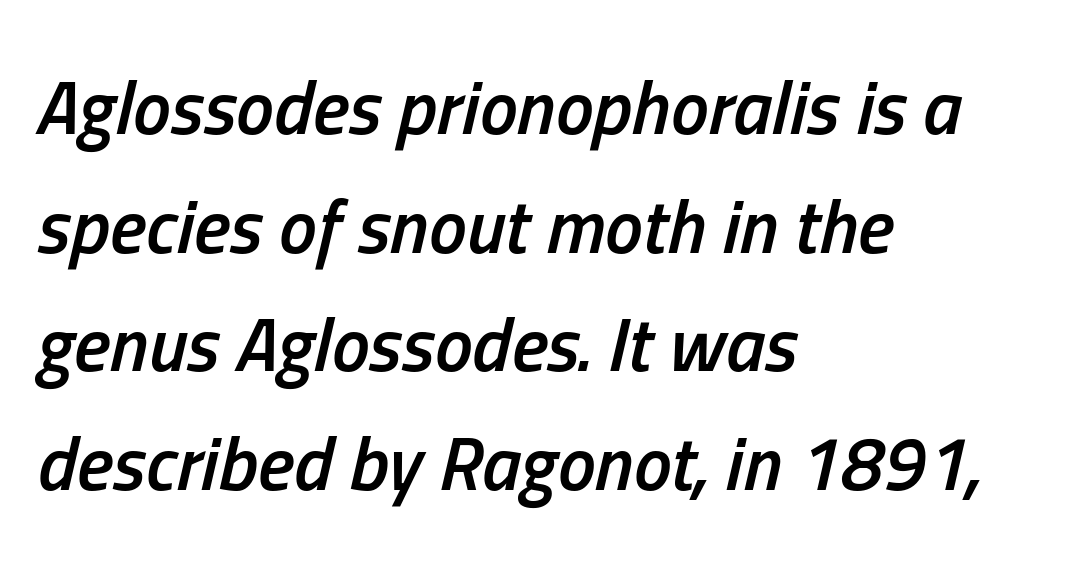
Q: Is the text bold? A: Semi-bold.
Q: Is the text italic (slanted)? A: Yes, it leans right by about 13 degrees.
Q: Is the text underlined? A: No.
Q: How is the paragraph aligned? A: Left-aligned.
Q: Is the spacing between letters normal or unusually wide? A: Normal.
Q: Is the spacing between lines tight, normal or loose? A: Normal.
Q: Width (condensed, normal, or wide)? A: Condensed.
Q: Stroke contrast? A: Low.
Q: x-height? A: Medium.
Q: Monospaced? A: No.
